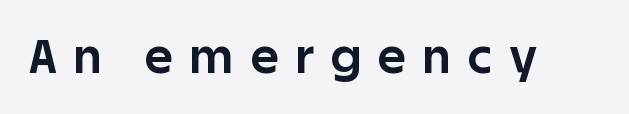
The type is letterspaced generously, with wide tracking. Its strokes are broad and dark, the hallmark of bold type. The font's upright variant was chosen for this text. The face used here is proportionally spaced, like ordinary book or web type.
